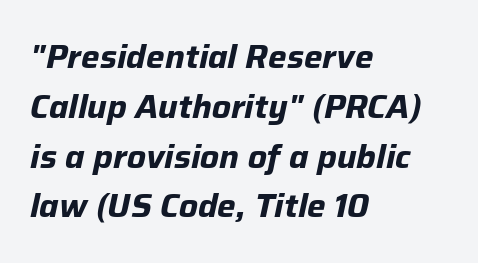
The image shows 33 px bold type, italic (leaning right); set left-aligned, normal line spacing (1.51x), normal letter spacing, not underlined; low stroke contrast and a medium x-height.
